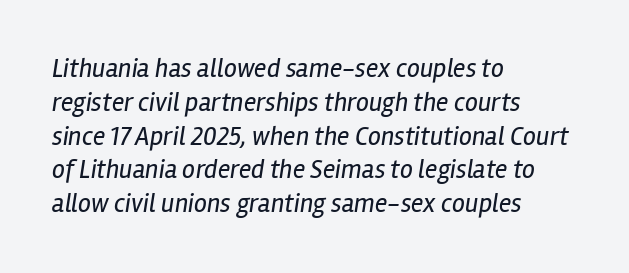
{"italic": "yes", "lean": "right", "slant_degrees": 12, "bold": "no", "underline": "no", "align": "left", "line_spacing": "normal", "line_spacing_ratio": 1.3, "letter_spacing": "normal", "letter_spacing_em": 0.0, "glyph_px": 26}
